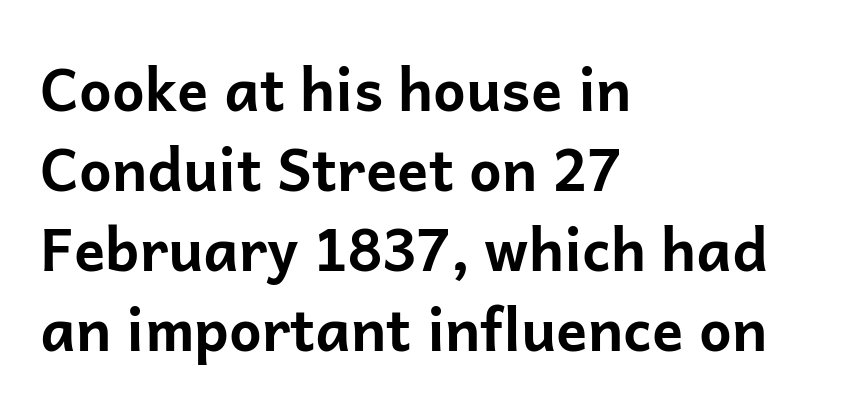
The ragged edge is on the right, which tells us the setting is flush left. Vertically, the passage feels balanced, rows spaced as you'd expect. Students, this is bold: see how much ink each stroke carries. Glance below the letters and you will spot only blank space. Tracking value appears to be zero — textbook default spacing. Think of a printed novel: that variable character pitch is what you see here.
